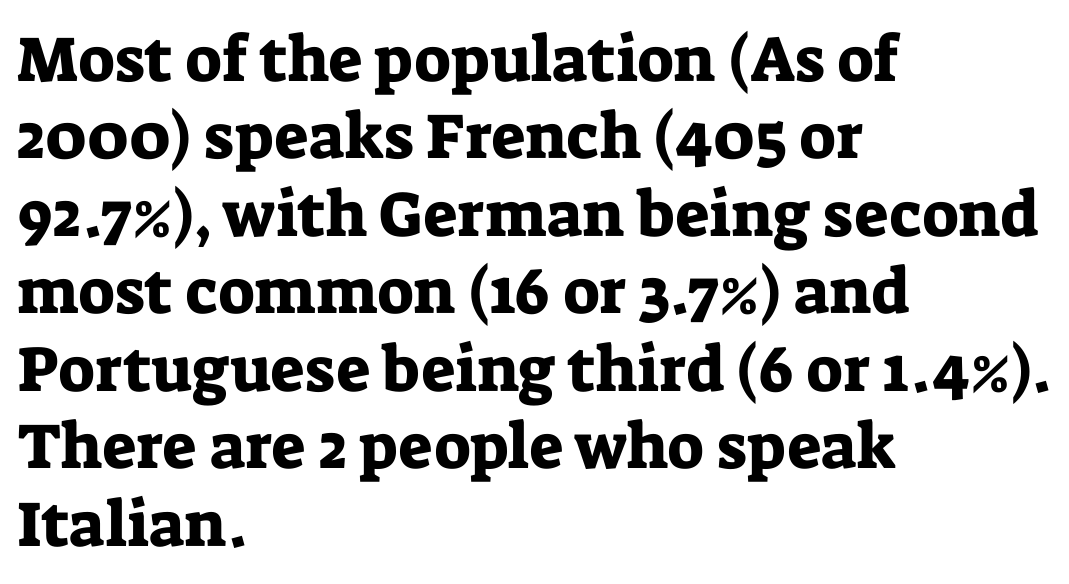
Q: Is the text italic (slanted)? A: No, it is upright.
Q: Is the typeface a serif or a sans-serif typeface? A: Serif.
Q: Is the text underlined? A: No.
Q: How is the paragraph aligned? A: Left-aligned.
Q: Is the spacing between letters normal or unusually wide? A: Normal.
Q: Width (condensed, normal, or wide)? A: Normal.
Q: Stroke contrast? A: Low.
Q: x-height? A: Medium.
Q: Monospaced? A: No.
